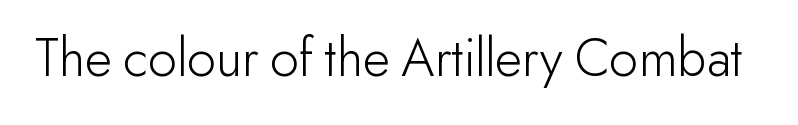
Q: Is the text bold? A: No.
Q: Is the text italic (slanted)? A: No, it is upright.
Q: Is the typeface a serif or a sans-serif typeface? A: Sans-serif.
Q: Is the text underlined? A: No.
Q: Is the spacing between letters normal or unusually wide? A: Normal.
Q: Width (condensed, normal, or wide)? A: Normal.
Q: Stroke contrast? A: Low.
Q: x-height? A: Small.
Q: Monospaced? A: No.
